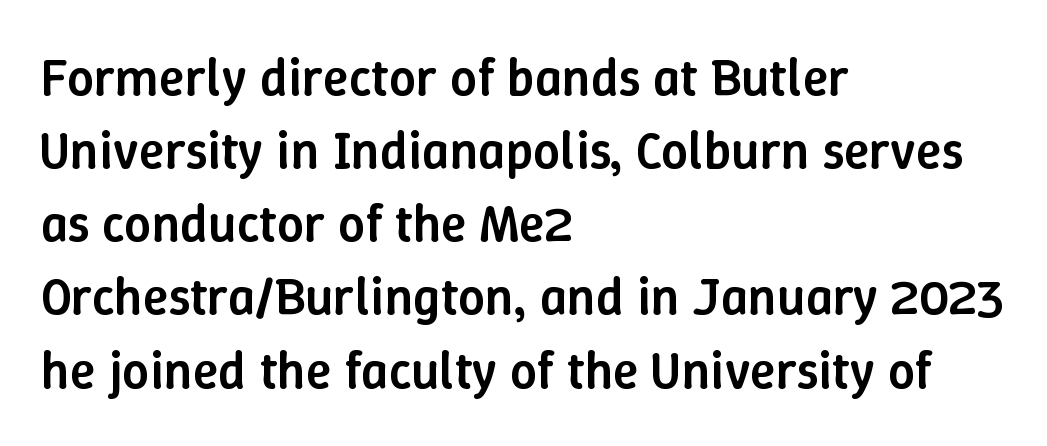
The lettering holds an erect, upright posture throughout. The passage shown has conventional tracking throughout. Here the designer chose a conventional face with non-uniform glyph widths. Set as a demibold, roughly 600 on the weight scale.
